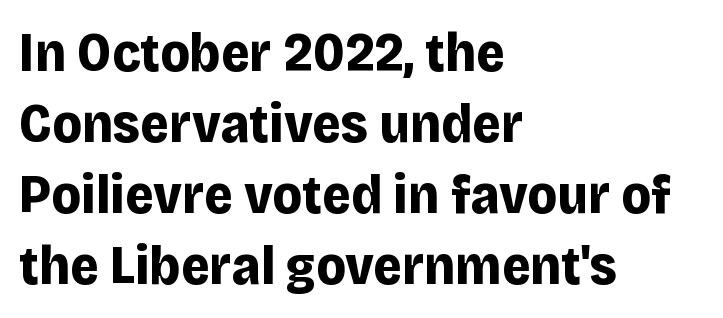
Q: Is the text bold? A: Yes.
Q: Is the text italic (slanted)? A: No, it is upright.
Q: Is the typeface a serif or a sans-serif typeface? A: Sans-serif.
Q: Is the text underlined? A: No.
Q: How is the paragraph aligned? A: Left-aligned.
Q: Is the spacing between letters normal or unusually wide? A: Normal.
Q: Is the spacing between lines tight, normal or loose? A: Normal.
Q: Width (condensed, normal, or wide)? A: Normal.
Q: Stroke contrast? A: Low.
Q: x-height? A: Large.
Q: Monospaced? A: No.
